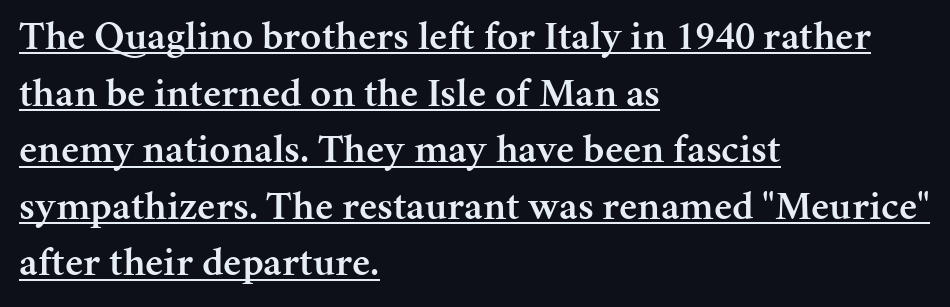
When letters stand straight like this, we call the style roman or upright. Short and long lines alike share a common starting point at left. A somewhat darkened texture: the type is semibold rather than bold. Each letter keeps its own natural width here, so spacing adapts to shape.
